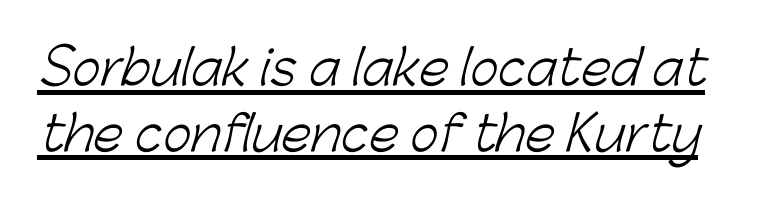
Q: Is the text bold? A: No.
Q: Is the typeface a serif or a sans-serif typeface? A: Sans-serif.
Q: Is the text underlined? A: Yes.
Q: Is the spacing between letters normal or unusually wide? A: Normal.
Q: Is the spacing between lines tight, normal or loose? A: Normal.
Q: Width (condensed, normal, or wide)? A: Normal.
Q: Stroke contrast? A: Low.
Q: x-height? A: Medium.
Q: Monospaced? A: No.
